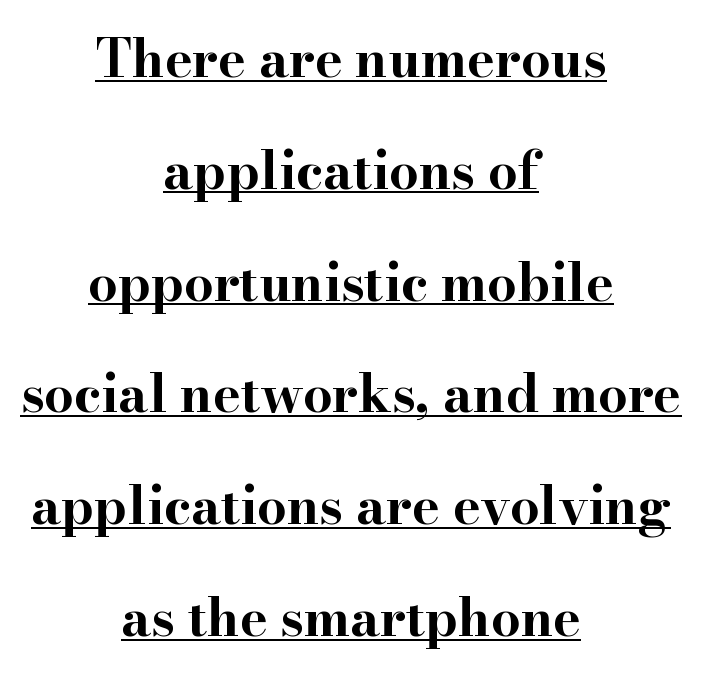
{"serif": "yes", "italic": "no", "bold": "yes", "weight": "bold", "width": "wide", "stroke_contrast": "high", "x_height": "small", "monospaced": "no", "underline": "yes", "align": "center", "line_spacing": "loose", "line_spacing_ratio": 2.15, "letter_spacing": "normal", "letter_spacing_em": 0.0, "glyph_px": 52}
